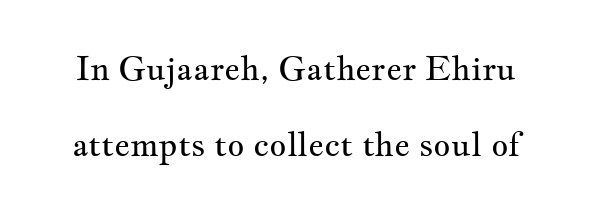
{"serif": "yes", "italic": "no", "bold": "no", "weight": "regular", "width": "wide", "stroke_contrast": "medium", "x_height": "small", "monospaced": "no", "underline": "no", "line_spacing": "loose", "line_spacing_ratio": 2.31, "letter_spacing": "normal", "letter_spacing_em": 0.0, "glyph_px": 33}
